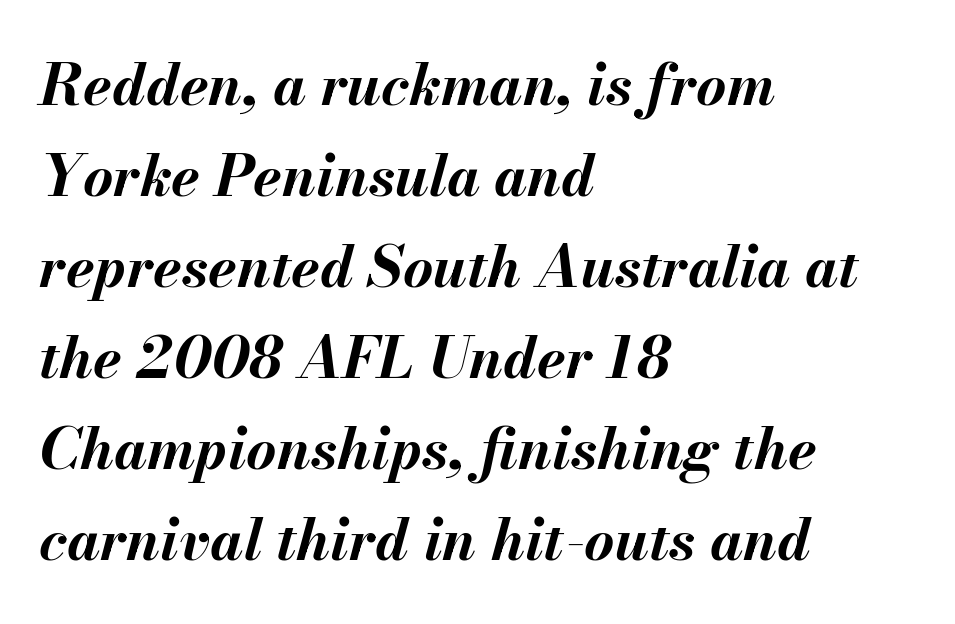
The image shows 58 px bold type, italic (leaning right); set left-aligned, normal line spacing (1.57x), normal letter spacing, not underlined; medium stroke contrast and a small x-height.
